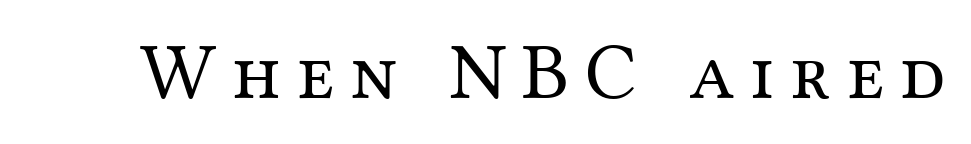
Q: Is the text bold? A: No.
Q: Is the text italic (slanted)? A: No, it is upright.
Q: Is the typeface a serif or a sans-serif typeface? A: Serif.
Q: Is the text underlined? A: No.
Q: Is the spacing between letters normal or unusually wide? A: Unusually wide.
Q: Width (condensed, normal, or wide)? A: Normal.
Q: Stroke contrast? A: Medium.
Q: x-height? A: Medium.
Q: Monospaced? A: No.
